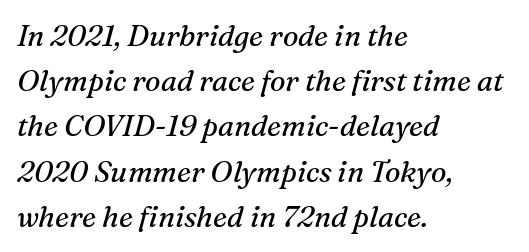
The image shows 29 px regular-weight serif type, italic (leaning right); set left-aligned, normal line spacing (1.56x), normal letter spacing, not underlined; medium stroke contrast and a medium x-height.
